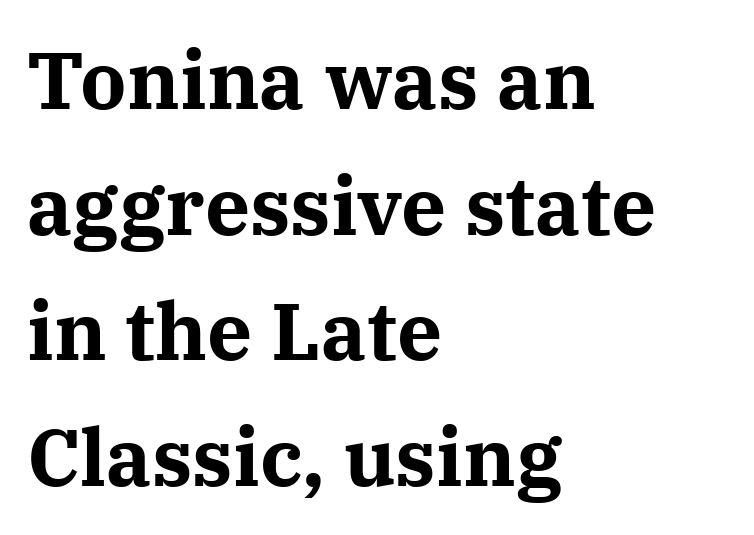
The image shows 80 px bold serif type, upright; set left-aligned, normal line spacing (1.57x), normal letter spacing, not underlined; medium stroke contrast and a medium x-height.
